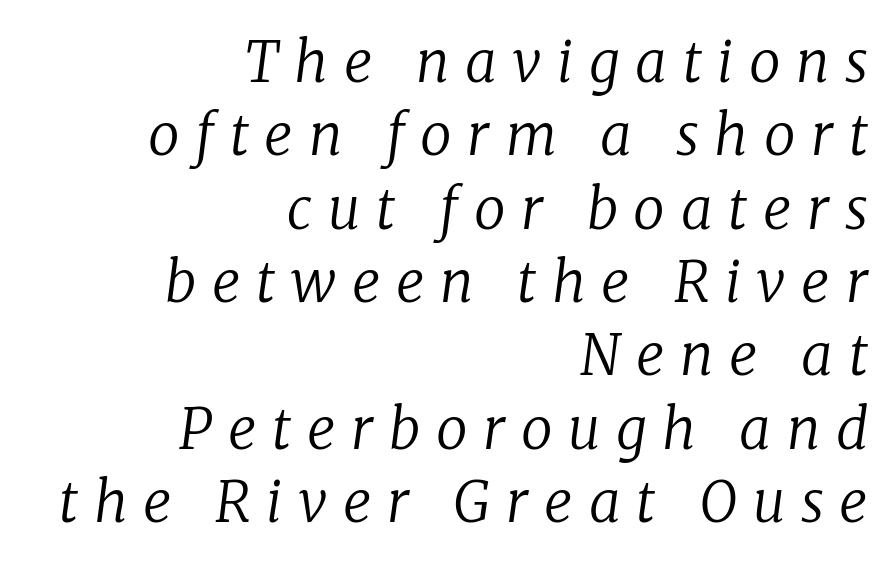
{"serif": "yes", "italic": "yes", "lean": "right", "slant_degrees": 8, "bold": "no", "weight": "regular", "width": "normal", "stroke_contrast": "low", "x_height": "medium", "monospaced": "no", "underline": "no", "align": "right", "line_spacing": "normal", "line_spacing_ratio": 1.31, "letter_spacing": "wide", "letter_spacing_em": 0.28, "glyph_px": 56}
